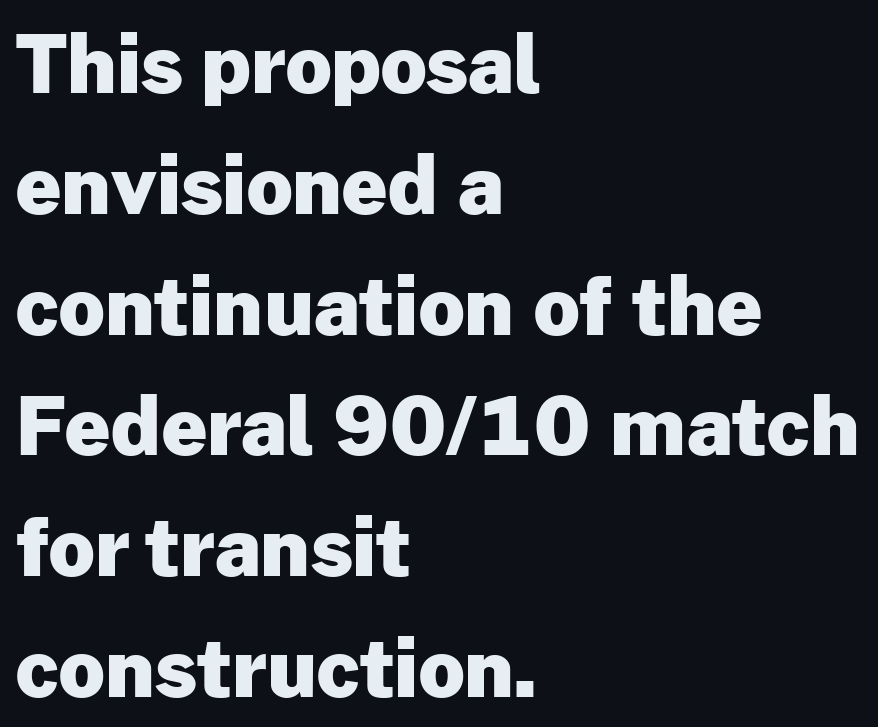
Letterform terminals end flat and unadorned throughout the passage. Compared with typical paragraphs, the rows here are spaced about the same. The type sits square on the baseline with zero lean. This sample has the flowing, uneven cadence of proportional lettering. Quick note: underline off. Summary of weight: heavy, a full bold.
